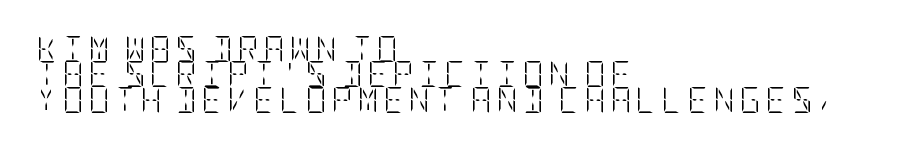
{"italic": "no", "bold": "no", "underline": "no", "align": "left", "line_spacing": "tight", "line_spacing_ratio": 0.98, "glyph_px": 26}
